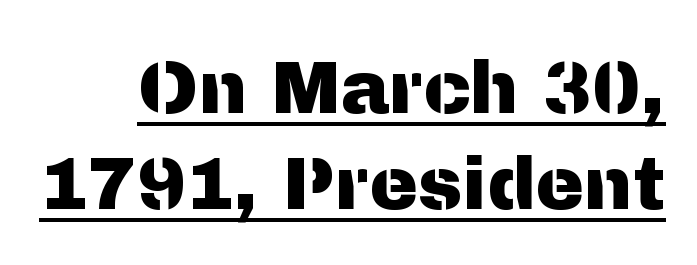
Spacing verdict: proportional, widths tailored to each character. Evenly set lines give the paragraph a standard silhouette. This is sans-serif lettering, the kind often seen on screens and signage. The specimen includes a rule beneath the text block's lines.
